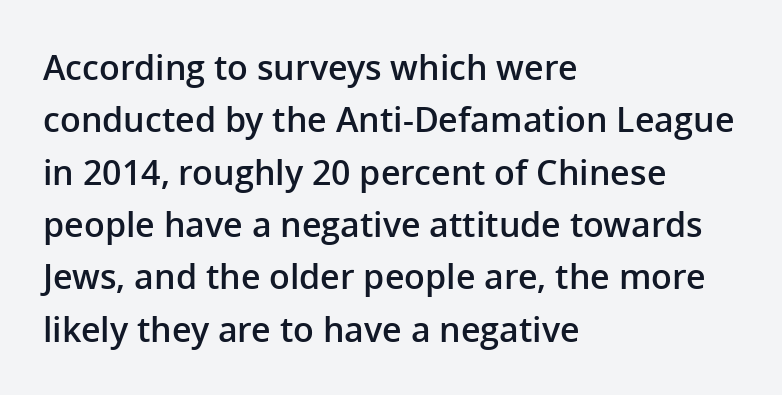
The image shows 34 px semibold sans-serif type, upright; set left-aligned, normal line spacing (1.54x), normal letter spacing, not underlined; low stroke contrast and a medium x-height.
